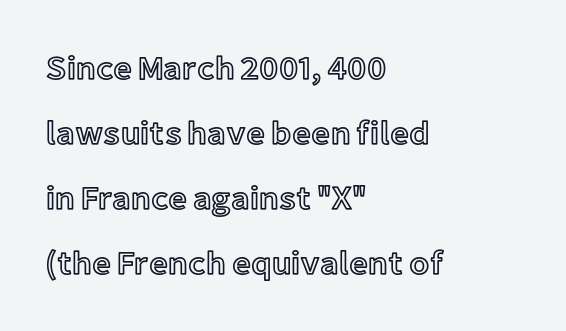
Q: Is the text italic (slanted)? A: No, it is upright.
Q: Is the text underlined? A: No.
Q: How is the paragraph aligned? A: Left-aligned.
Q: Is the spacing between letters normal or unusually wide? A: Normal.
Q: Is the spacing between lines tight, normal or loose? A: Loose.
Q: Width (condensed, normal, or wide)? A: Normal.
Q: x-height? A: Medium.
Q: Monospaced? A: No.
